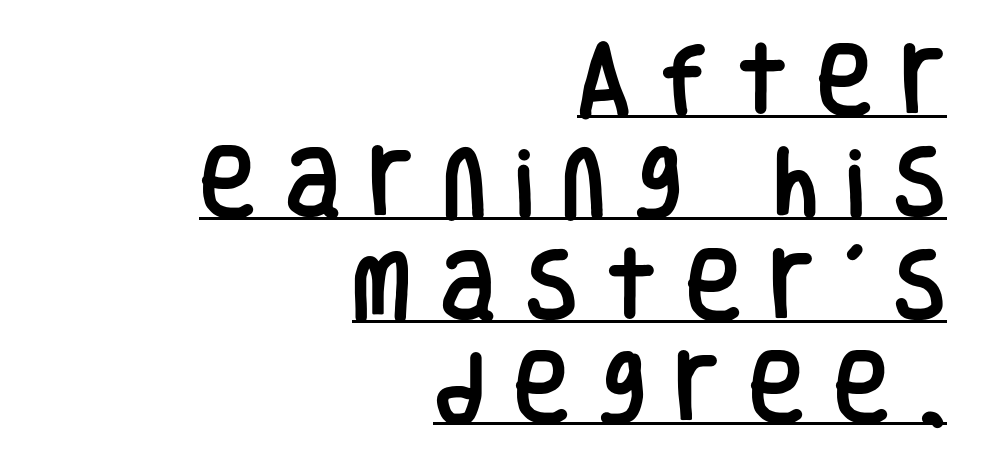
The image shows 77 px condensed sans-serif type, upright; set right-aligned, normal line spacing (1.33x), unusually wide letter spacing (+0.37 em), underlined; low stroke contrast and a large x-height.
